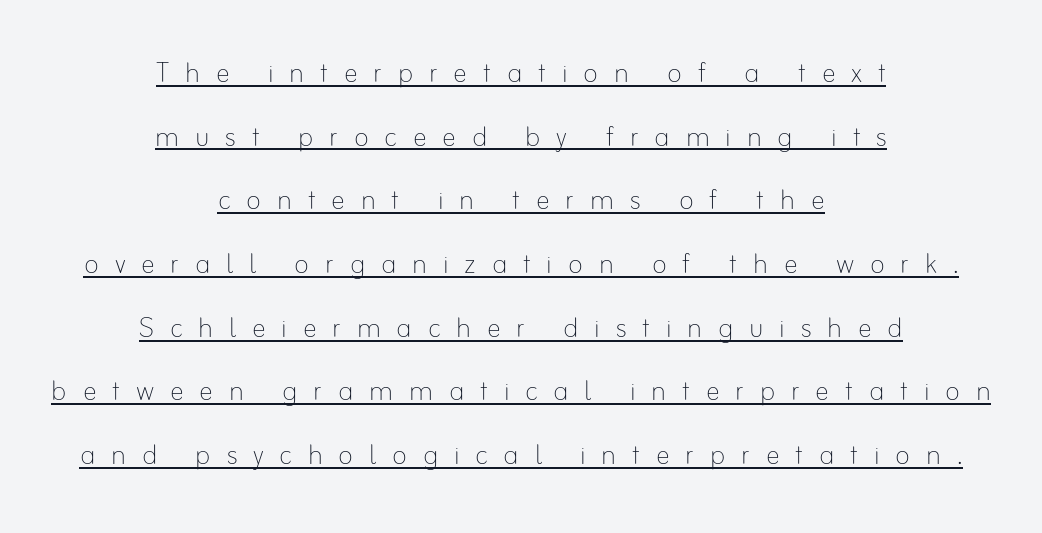
Q: Is the text bold? A: No.
Q: Is the text italic (slanted)? A: No, it is upright.
Q: Is the text underlined? A: Yes.
Q: How is the paragraph aligned? A: Centered.
Q: Is the spacing between letters normal or unusually wide? A: Unusually wide.
Q: Width (condensed, normal, or wide)? A: Normal.
Q: Stroke contrast? A: Low.
Q: x-height? A: Small.
Q: Monospaced? A: No.
